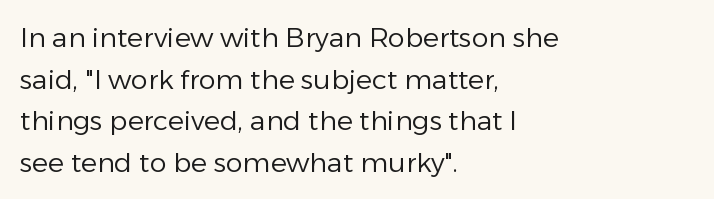
Q: Is the text bold? A: No.
Q: Is the text italic (slanted)? A: No, it is upright.
Q: Is the text underlined? A: No.
Q: How is the paragraph aligned? A: Left-aligned.
Q: Is the spacing between letters normal or unusually wide? A: Normal.
Q: Is the spacing between lines tight, normal or loose? A: Normal.
